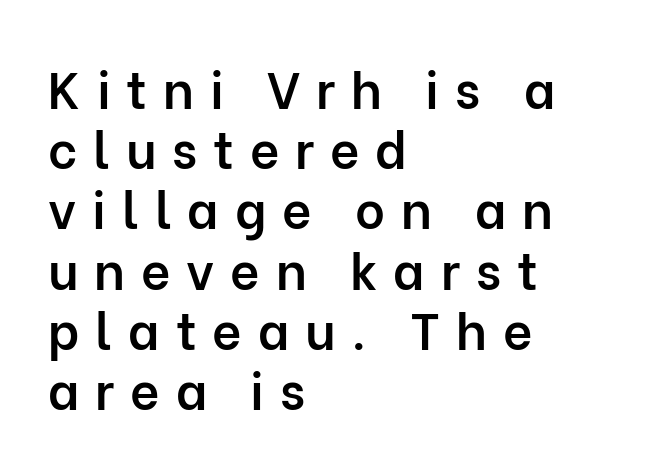
{"serif": "no", "italic": "no", "bold": "semi", "weight": "semibold", "width": "normal", "stroke_contrast": "low", "x_height": "medium", "monospaced": "no", "underline": "no", "align": "left", "line_spacing_ratio": 1.18, "letter_spacing": "wide", "letter_spacing_em": 0.31, "glyph_px": 51}
